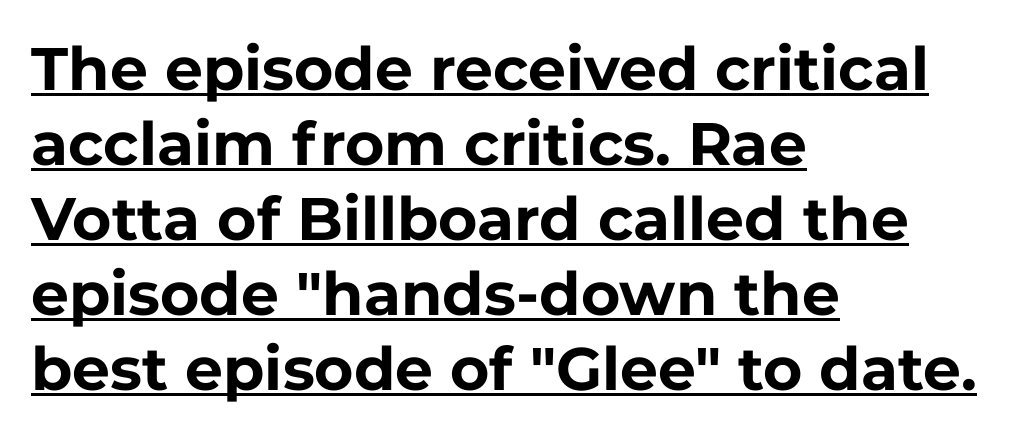
Q: Is the text bold? A: Yes.
Q: Is the text italic (slanted)? A: No, it is upright.
Q: Is the typeface a serif or a sans-serif typeface? A: Sans-serif.
Q: Is the text underlined? A: Yes.
Q: How is the paragraph aligned? A: Left-aligned.
Q: Is the spacing between letters normal or unusually wide? A: Normal.
Q: Is the spacing between lines tight, normal or loose? A: Normal.
Q: Width (condensed, normal, or wide)? A: Normal.
Q: Stroke contrast? A: Low.
Q: x-height? A: Medium.
Q: Monospaced? A: No.
